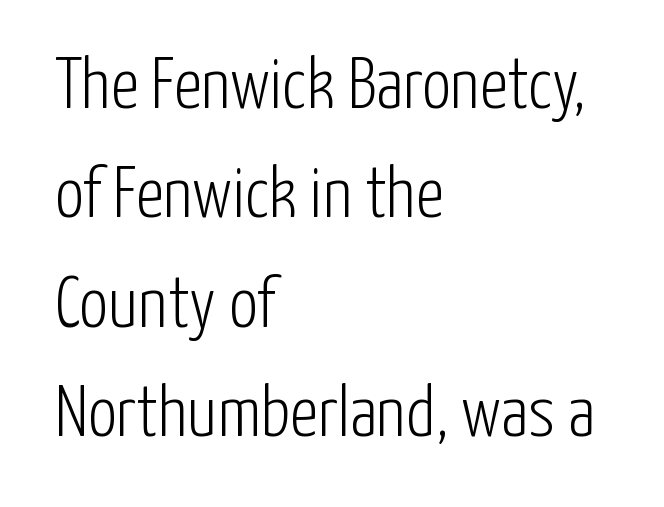
Line beginnings align vertically; line endings do not. These lines sit exactly where default settings would place them. Unlike italic type, these characters show no tilt at all. Examine the stroke ends and you'll find no serifs. Observe the ordinary spacing: letters are neighbours, not strangers.
